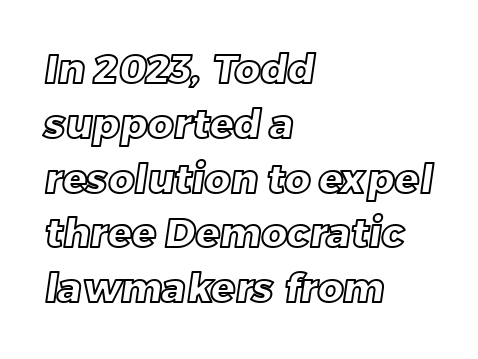
{"width": "normal", "x_height": "large", "monospaced": "no", "underline": "no", "align": "left", "line_spacing": "normal", "line_spacing_ratio": 1.37, "letter_spacing": "normal", "letter_spacing_em": 0.0, "glyph_px": 40}
